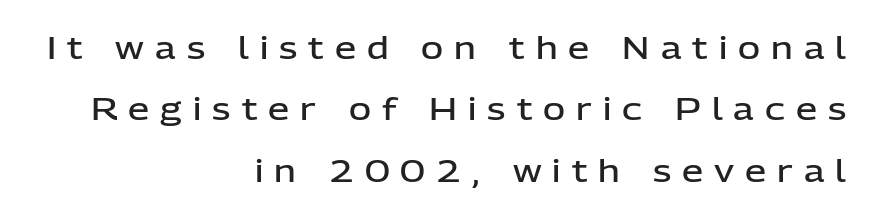
Q: Is the text bold? A: Semi-bold.
Q: Is the text italic (slanted)? A: No, it is upright.
Q: Is the typeface a serif or a sans-serif typeface? A: Sans-serif.
Q: Is the text underlined? A: No.
Q: How is the paragraph aligned? A: Right-aligned.
Q: Is the spacing between letters normal or unusually wide? A: Unusually wide.
Q: Is the spacing between lines tight, normal or loose? A: Loose.
Q: Width (condensed, normal, or wide)? A: Normal.
Q: Stroke contrast? A: Low.
Q: x-height? A: Medium.
Q: Monospaced? A: No.
